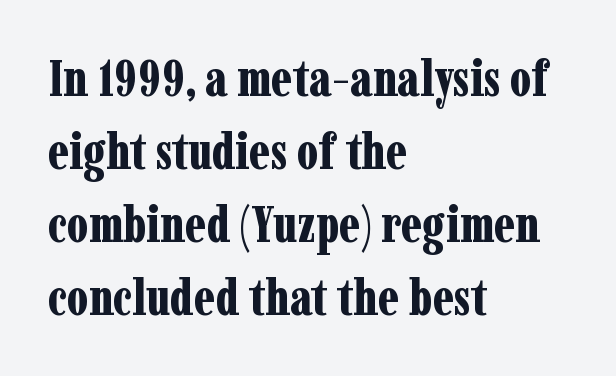
{"serif": "yes", "italic": "no", "bold": "yes", "weight": "bold", "width": "condensed", "stroke_contrast": "low", "x_height": "medium", "monospaced": "no", "underline": "no", "align": "left", "line_spacing": "normal", "line_spacing_ratio": 1.46, "letter_spacing": "normal", "letter_spacing_em": 0.0, "glyph_px": 50}
